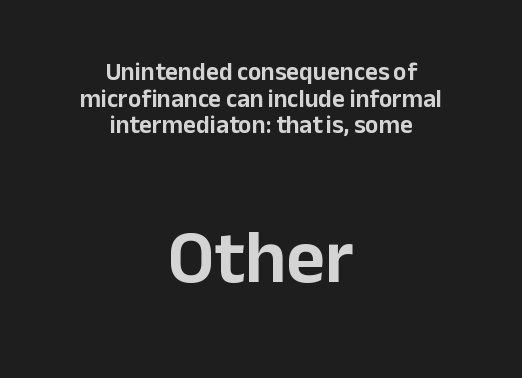
Q: Is the text italic (slanted)? A: No, it is upright.
Q: Is the typeface a serif or a sans-serif typeface? A: Sans-serif.
Q: Is the text underlined? A: No.
Q: How is the paragraph aligned? A: Centered.
Q: Is the spacing between letters normal or unusually wide? A: Normal.
Q: Is the spacing between lines tight, normal or loose? A: Tight.
Q: Which block of text is set in a larger size, the first (top) or the second (bottom)? A: The second (bottom) one.
Q: Width (condensed, normal, or wide)? A: Normal.
Q: Stroke contrast? A: Low.
Q: x-height? A: Medium.
Q: Monospaced? A: No.
